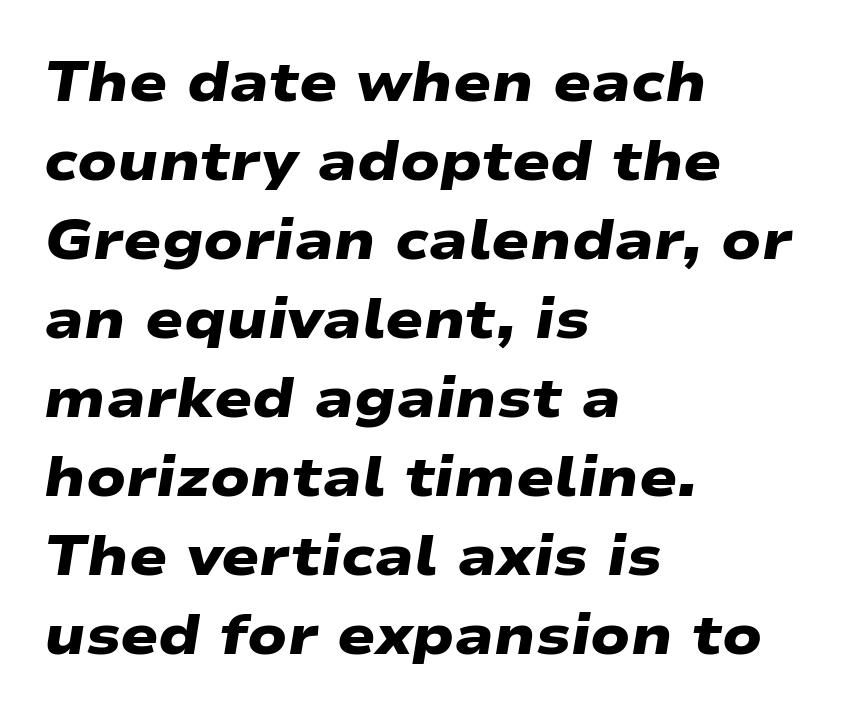
The image shows 56 px heavy, wide sans-serif type; set left-aligned, normal line spacing (1.41x), normal letter spacing, not underlined; low stroke contrast and a medium x-height.
